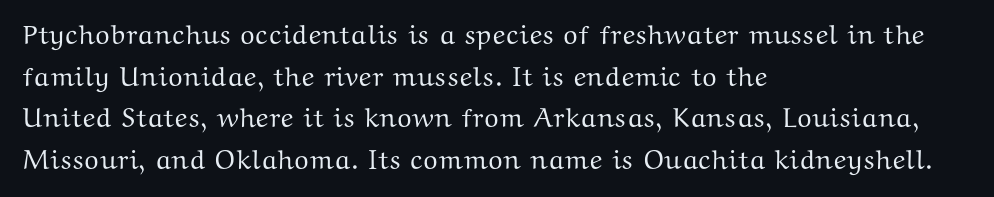
The image shows 27 px text type, upright; set left-aligned, normal line spacing (1.54x), normal letter spacing, not underlined.
